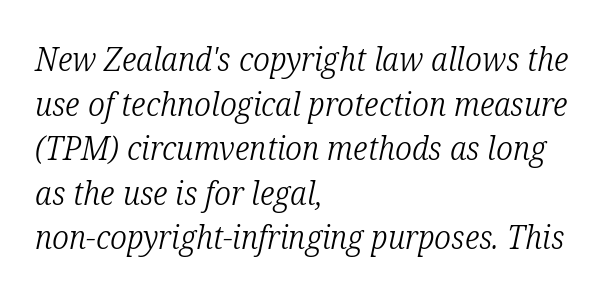
{"serif": "yes", "italic": "yes", "lean": "right", "slant_degrees": 12, "bold": "no", "weight": "light", "width": "condensed", "stroke_contrast": "low", "x_height": "medium", "monospaced": "no", "underline": "no", "align": "left", "line_spacing": "normal", "line_spacing_ratio": 1.35, "letter_spacing": "normal", "letter_spacing_em": 0.0, "glyph_px": 33}
